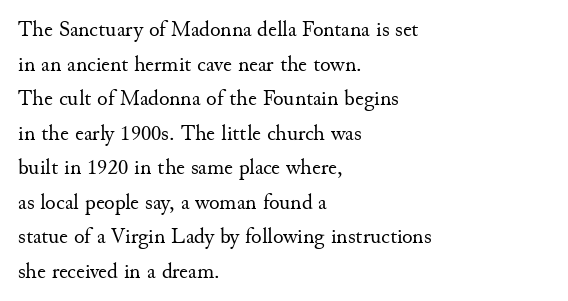
Which margin do the lines hug? The left one — the right edge is uneven. This is roman type, the default non-slanted kind. Summary of vertical rhythm: regular, with standard interline spacing. These glyphs show unthickened strokes, regular width or finer. The rendering keeps characters at their native spacing. The gap between lines stays unmarked.
